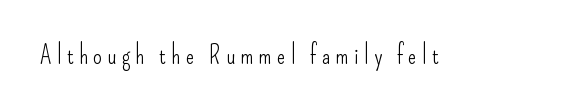
{"italic": "no", "bold": "no", "underline": "no", "letter_spacing": "wide", "letter_spacing_em": 0.21, "glyph_px": 25}
